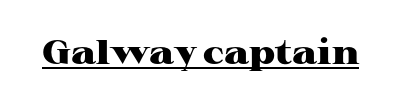
The rendering uses natural spacing where letterforms have individual widths. Emphasis by weight is at full strength: bold. Each line of the rendering has a horizontal stroke beneath the glyphs. This sample uses an upright cut, with every glyph sitting square on the baseline. The line texture is even and compact thanks to regular tracking. Old-style or modern, the face here clearly has serifs.
